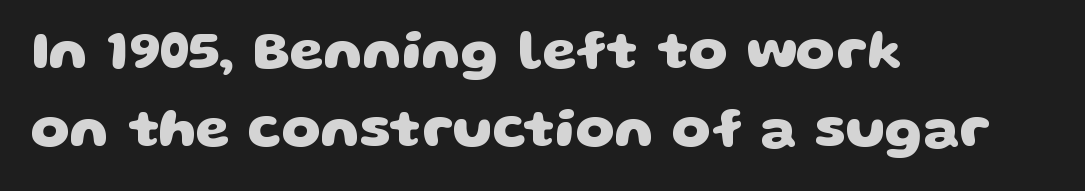
These lines are composed in type without serifs. Character widths vary here, with narrow letters taking less room than wide ones. Plain, unruled lines of type. Look at the stroke-to-counter ratio: heavy, a bold. Each new line begins a customary step beneath the previous one.
